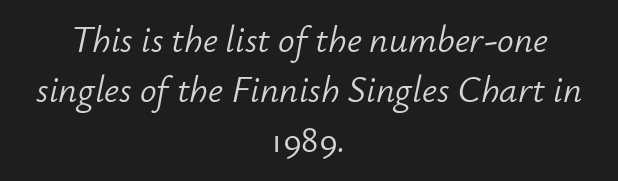
The image shows 37 px light type, italic (leaning right); set centered, normal line spacing (1.35x), normal letter spacing, not underlined; low stroke contrast and a small x-height.
